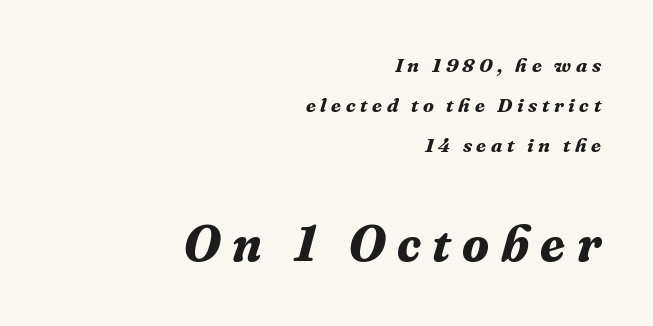
{"serif": "yes", "italic": "yes", "lean": "right", "slant_degrees": 16, "bold": "yes", "weight": "bold", "width": "normal", "stroke_contrast": "medium", "x_height": "medium", "monospaced": "no", "underline": "no", "align": "right", "line_spacing": "loose", "line_spacing_ratio": 2.0, "letter_spacing": "wide", "letter_spacing_em": 0.23, "larger_block": "second", "size_ratio": 2.5, "glyph_px": 50}
